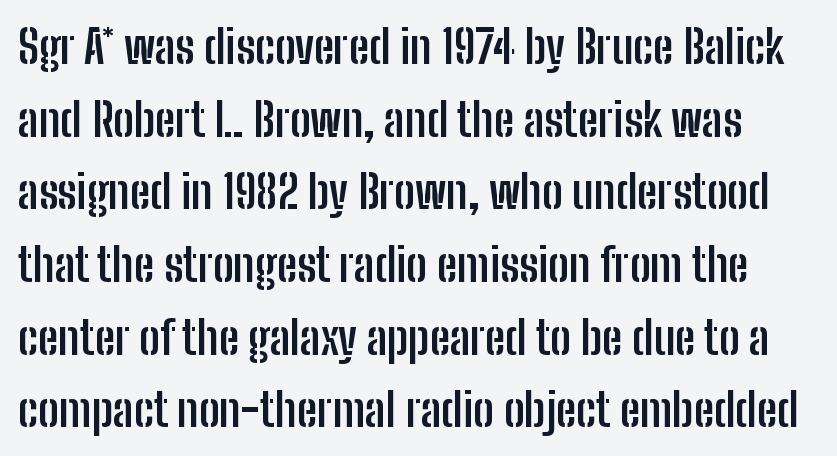
Type without underlining. A typesetter would call this proportional, since set widths differ per character. Every stem runs plumb, perpendicular to the baseline. The letters sit at their default tracking, neither squeezed nor spread. I'd describe the lettering as bold — thick and assertive.
